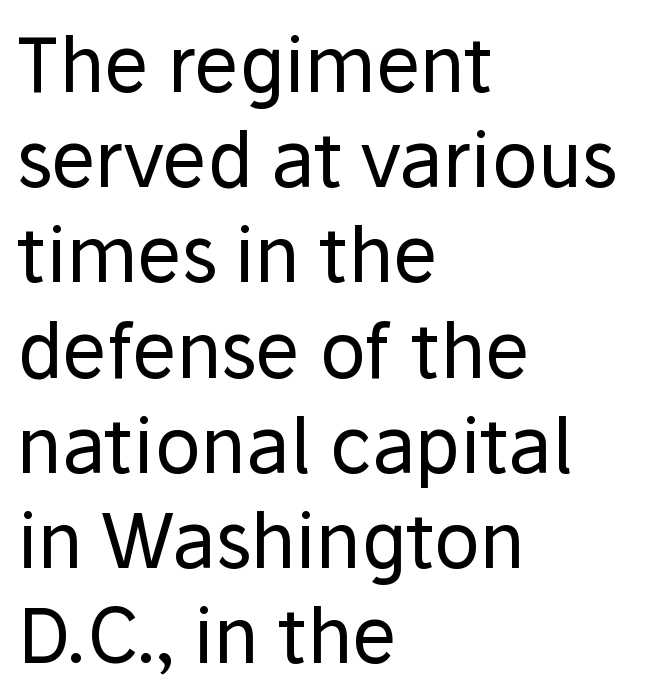
{"serif": "no", "italic": "no", "bold": "no", "weight": "regular", "width": "normal", "stroke_contrast": "low", "x_height": "medium", "monospaced": "no", "underline": "no", "align": "left", "line_spacing": "normal", "line_spacing_ratio": 1.27, "letter_spacing": "normal", "letter_spacing_em": 0.0, "glyph_px": 75}
